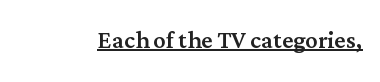
The image shows 31 px serif type, upright; set normal letter spacing, underlined; medium stroke contrast and a medium x-height.
